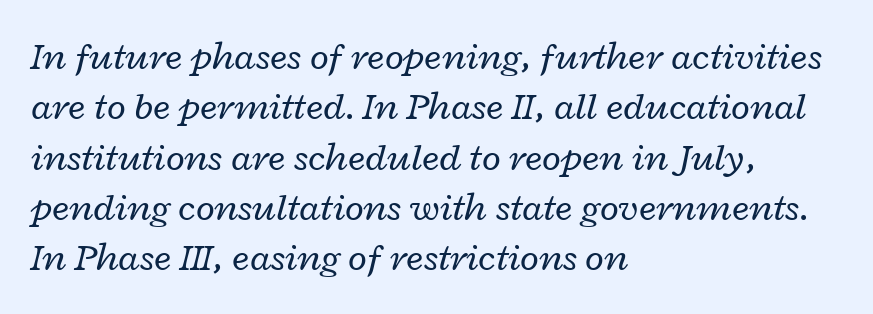
{"italic": "yes", "lean": "right", "slant_degrees": 12, "bold": "no", "weight": "regular", "width": "wide", "stroke_contrast": "low", "x_height": "medium", "monospaced": "no", "underline": "no", "align": "left", "line_spacing": "normal", "line_spacing_ratio": 1.29, "letter_spacing": "normal", "letter_spacing_em": 0.0, "glyph_px": 39}
